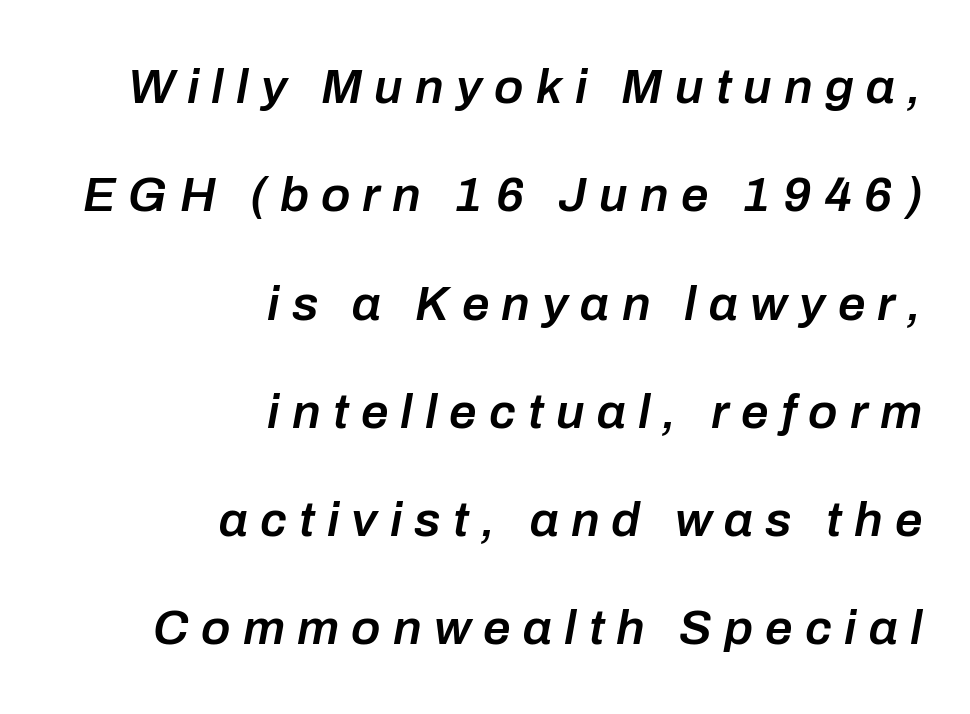
The space directly below the letters is spotless. The text block is weighted toward the right margin, trailing off unevenly leftward. The block of text is sparse from top to bottom, with ample space between rows. Slant detected: the letters are inclined.
